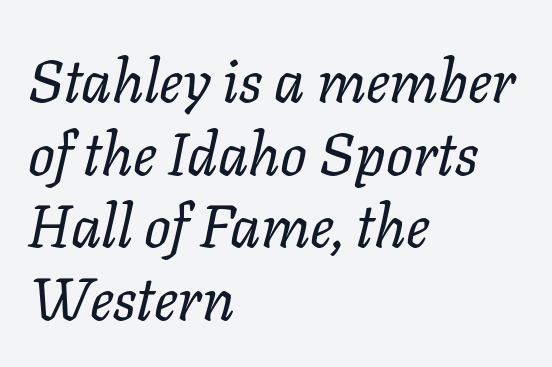
Q: Is the text bold? A: No.
Q: Is the text italic (slanted)? A: Yes, it leans right by about 11 degrees.
Q: Is the text underlined? A: No.
Q: How is the paragraph aligned? A: Left-aligned.
Q: Is the spacing between letters normal or unusually wide? A: Normal.
Q: Width (condensed, normal, or wide)? A: Normal.
Q: Stroke contrast? A: Low.
Q: x-height? A: Medium.
Q: Monospaced? A: No.
